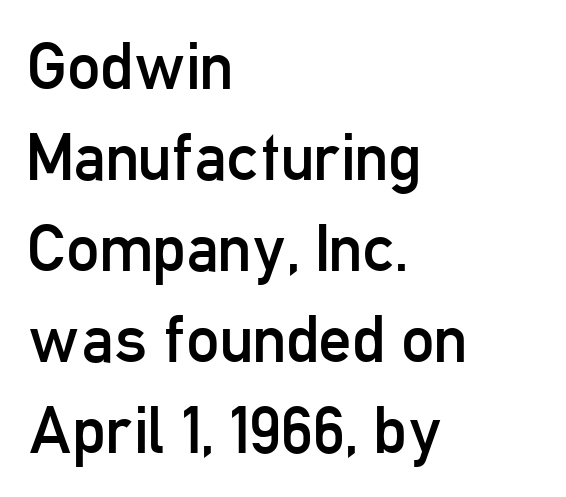
Q: Is the text bold? A: No.
Q: Is the text italic (slanted)? A: No, it is upright.
Q: Is the typeface a serif or a sans-serif typeface? A: Sans-serif.
Q: Is the text underlined? A: No.
Q: How is the paragraph aligned? A: Left-aligned.
Q: Is the spacing between letters normal or unusually wide? A: Normal.
Q: Is the spacing between lines tight, normal or loose? A: Normal.
Q: Width (condensed, normal, or wide)? A: Condensed.
Q: Stroke contrast? A: Low.
Q: x-height? A: Medium.
Q: Monospaced? A: No.
